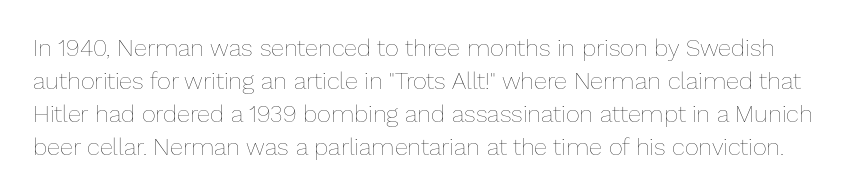
{"italic": "no", "bold": "no", "underline": "no", "line_spacing": "normal", "line_spacing_ratio": 1.38, "letter_spacing": "normal", "letter_spacing_em": 0.0, "glyph_px": 24}
